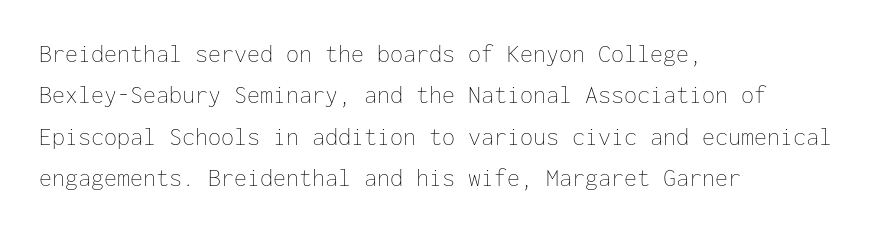
The image shows 26 px text type, upright; set left-aligned, normal line spacing (1.59x), normal letter spacing, not underlined.
